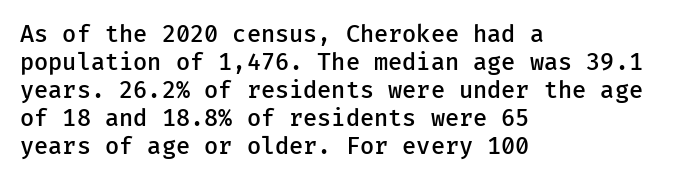
The image shows 23 px text type, upright; set left-aligned, line spacing 1.22x, normal letter spacing, not underlined.
